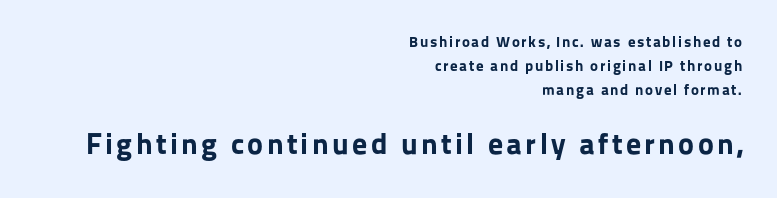
{"serif": "no", "italic": "no", "bold": "yes", "weight": "bold", "width": "normal", "stroke_contrast": "low", "x_height": "medium", "monospaced": "no", "underline": "no", "align": "right", "line_spacing": "normal", "line_spacing_ratio": 1.61, "larger_block": "second", "size_ratio": 2.0, "glyph_px": 30}
